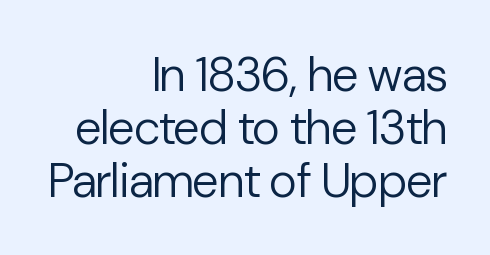
Spacing verdict: proportional, widths tailored to each character. The passage shown is typeset with a sans-serif family. Rule under the text: the space is simply empty. A quiet, ordinary-to-light weight characterises the typeface. Between one letter and the next there's only the usual sliver of space.
